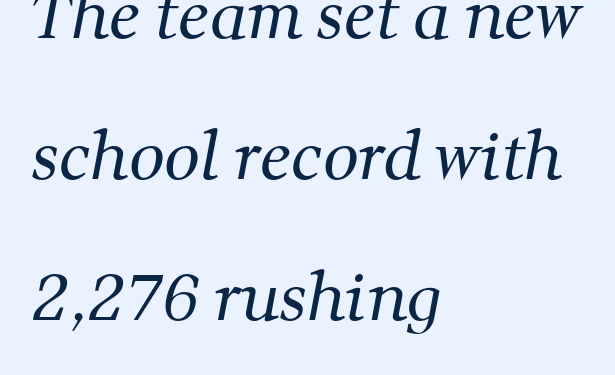
{"serif": "yes", "bold": "no", "weight": "regular", "width": "normal", "stroke_contrast": "medium", "x_height": "medium", "monospaced": "no", "underline": "no", "align": "left", "line_spacing": "loose", "line_spacing_ratio": 2.24, "letter_spacing": "normal", "letter_spacing_em": 0.0, "glyph_px": 63}
